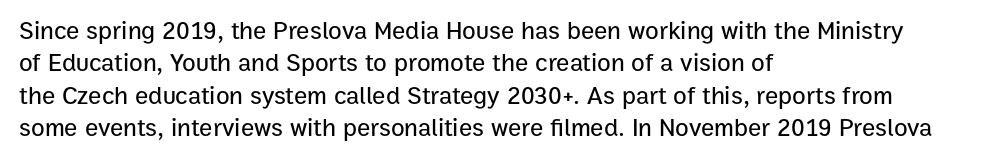
Is there much room between lines? A standard amount, neither cramped nor airy. The passage shown is not underscored anywhere. Visually the block forms a straight wall on the left and a jagged coastline on the right. The lettering holds an erect, upright posture throughout. This rendering leaves character spacing at its baseline value.
